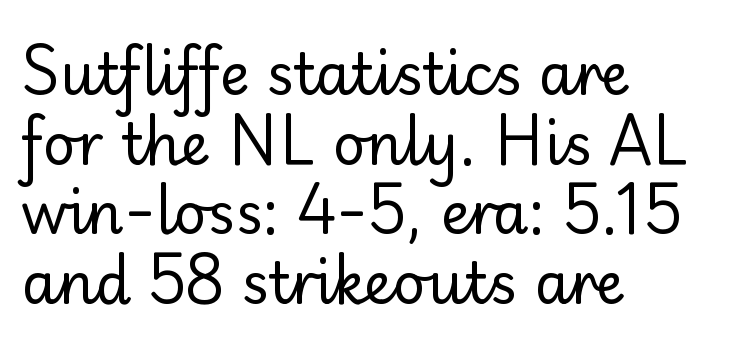
{"serif": "no", "italic": "no", "bold": "no", "weight": "regular", "width": "normal", "stroke_contrast": "low", "x_height": "small", "monospaced": "no", "underline": "no", "align": "left", "line_spacing_ratio": 1.22, "letter_spacing": "normal", "letter_spacing_em": 0.0, "glyph_px": 57}
